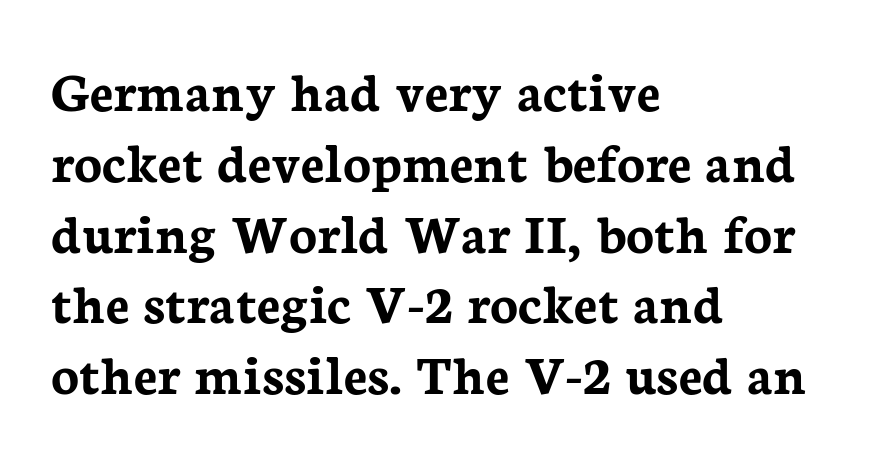
The image shows 58 px semibold serif type, upright; set left-aligned, line spacing 1.22x, normal letter spacing, not underlined; low stroke contrast and a medium x-height.
